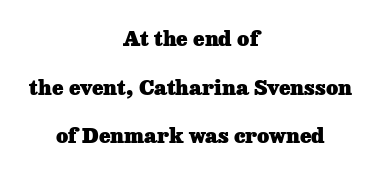
{"italic": "no", "bold": "yes", "underline": "no", "align": "center", "line_spacing": "loose", "line_spacing_ratio": 2.31, "letter_spacing": "normal", "letter_spacing_em": 0.0, "glyph_px": 21}
